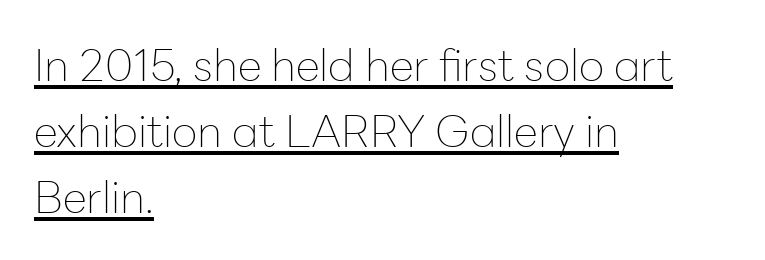
Q: Is the text bold? A: No.
Q: Is the text italic (slanted)? A: No, it is upright.
Q: Is the typeface a serif or a sans-serif typeface? A: Sans-serif.
Q: Is the text underlined? A: Yes.
Q: How is the paragraph aligned? A: Left-aligned.
Q: Is the spacing between letters normal or unusually wide? A: Normal.
Q: Is the spacing between lines tight, normal or loose? A: Normal.
Q: Width (condensed, normal, or wide)? A: Normal.
Q: Stroke contrast? A: Low.
Q: x-height? A: Medium.
Q: Monospaced? A: No.
